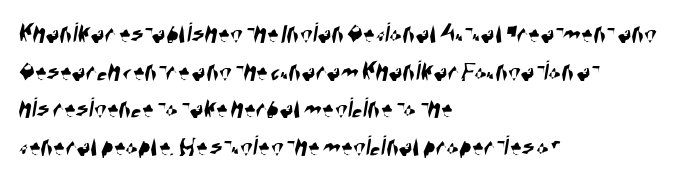
{"serif": "no", "width": "condensed", "stroke_contrast": "high", "x_height": "large", "monospaced": "no", "underline": "no", "align": "left", "line_spacing": "normal", "line_spacing_ratio": 1.3, "letter_spacing": "normal", "letter_spacing_em": 0.0, "glyph_px": 29}
